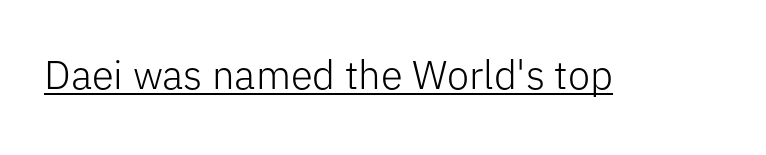
Q: Is the text bold? A: No.
Q: Is the text italic (slanted)? A: No, it is upright.
Q: Is the typeface a serif or a sans-serif typeface? A: Sans-serif.
Q: Is the text underlined? A: Yes.
Q: Is the spacing between letters normal or unusually wide? A: Normal.
Q: Width (condensed, normal, or wide)? A: Normal.
Q: Stroke contrast? A: Low.
Q: x-height? A: Medium.
Q: Monospaced? A: No.
